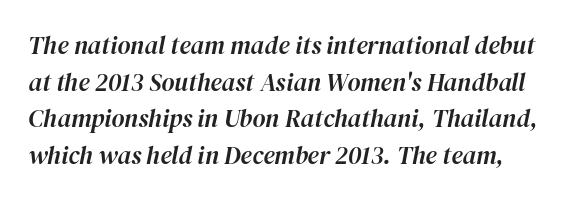
The image shows 25 px text type, italic (leaning right); set normal line spacing (1.47x), normal letter spacing, not underlined.
